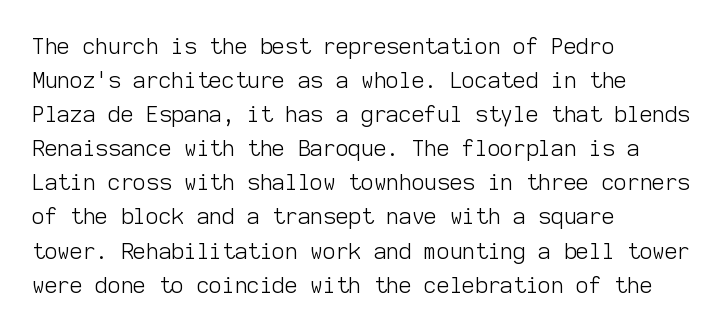
The image shows 22 px text type, upright; set left-aligned, normal line spacing (1.55x), normal letter spacing, not underlined.
